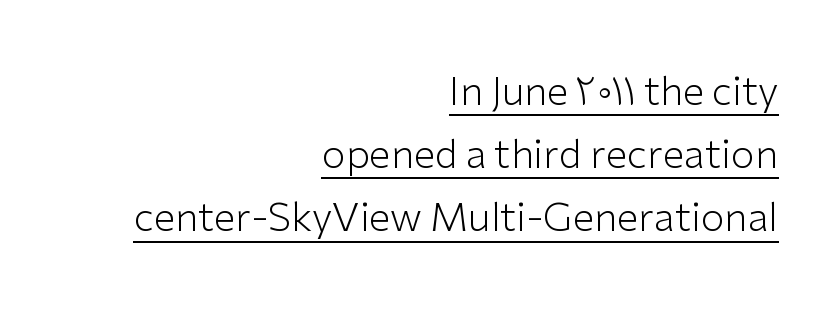
Q: Is the text bold? A: No.
Q: Is the text italic (slanted)? A: No, it is upright.
Q: Is the typeface a serif or a sans-serif typeface? A: Sans-serif.
Q: Is the text underlined? A: Yes.
Q: How is the paragraph aligned? A: Right-aligned.
Q: Is the spacing between letters normal or unusually wide? A: Normal.
Q: Is the spacing between lines tight, normal or loose? A: Normal.
Q: Width (condensed, normal, or wide)? A: Normal.
Q: Stroke contrast? A: Low.
Q: x-height? A: Medium.
Q: Monospaced? A: No.
